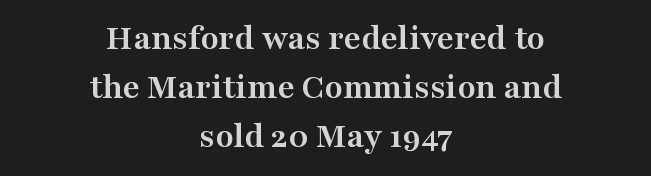
{"serif": "yes", "italic": "no", "bold": "yes", "weight": "semibold", "width": "wide", "stroke_contrast": "medium", "x_height": "medium", "monospaced": "no", "underline": "no", "align": "center", "line_spacing": "normal", "line_spacing_ratio": 1.33, "letter_spacing": "normal", "letter_spacing_em": 0.0, "glyph_px": 37}
